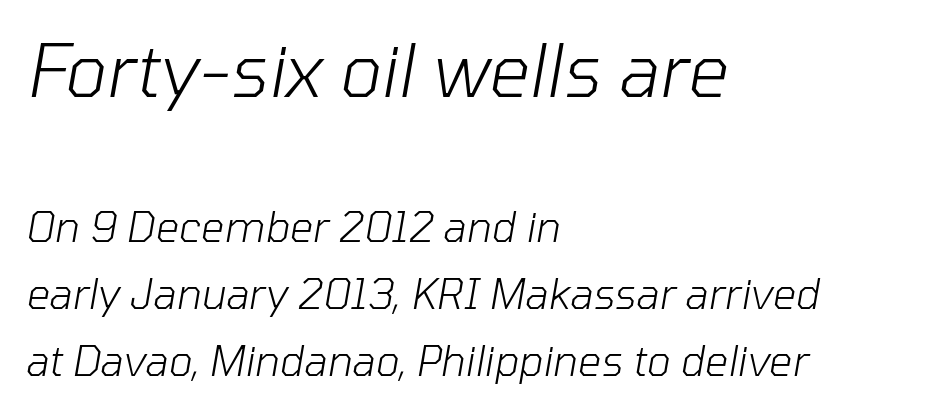
The image shows 72 px light type, italic (leaning right); set left-aligned, normal line spacing (1.64x), normal letter spacing, not underlined; the first (top) block is 1.76x larger; low stroke contrast and a medium x-height.
